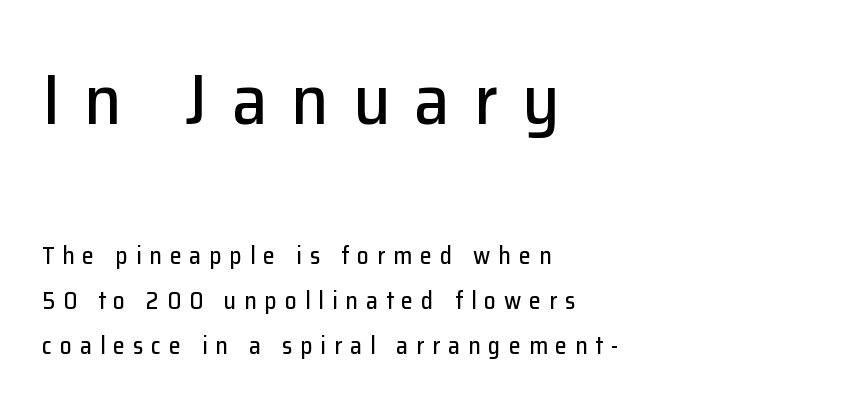
Characters follow at a spacing far wider than the type designer built in. Character widths vary here, with narrow letters taking less room than wide ones. Each row of text sits above clean, open space. Check where the strokes stop: nothing finishes them off — pure sans.
